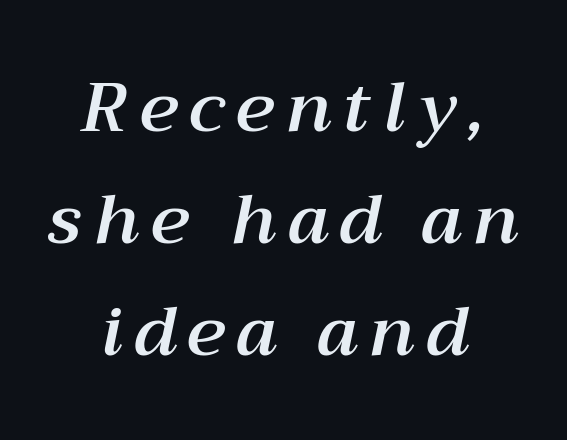
Quick note: italic. The glyphs are unaccompanied by any horizontal stroke below them. These lines are rendered in a variable-pitch font. This sample is center-justified, so both line endings float freely. Each new line begins a customary step beneath the previous one.
